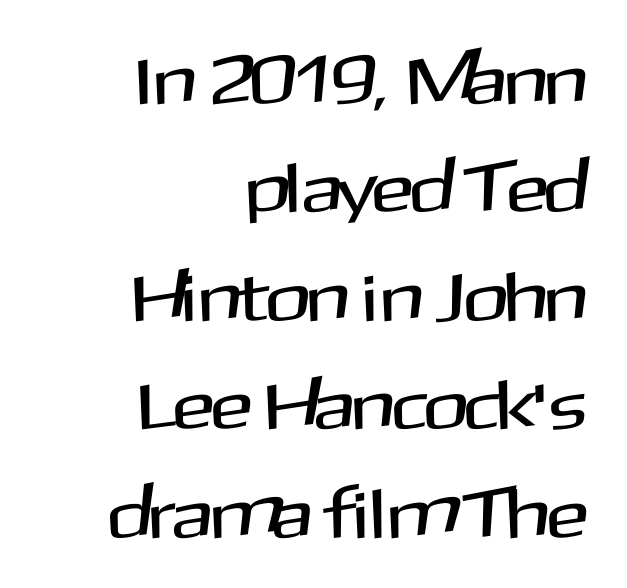
{"serif": "no", "italic": "no", "width": "normal", "stroke_contrast": "medium", "x_height": "medium", "monospaced": "no", "underline": "no", "align": "right", "line_spacing": "normal", "line_spacing_ratio": 1.55, "letter_spacing": "normal", "letter_spacing_em": 0.0, "glyph_px": 70}
